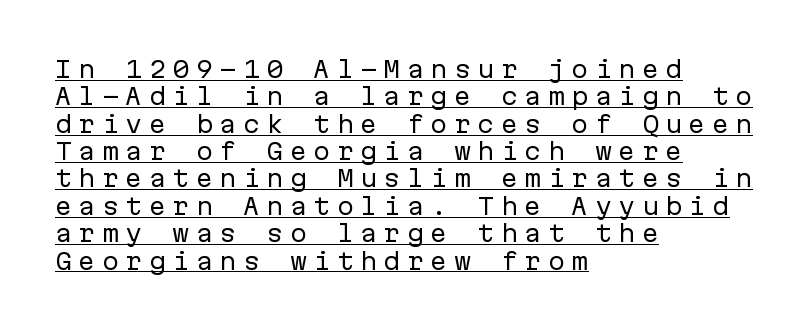
{"italic": "no", "bold": "no", "underline": "yes", "align": "left", "line_spacing_ratio": 1.19, "letter_spacing": "wide", "letter_spacing_em": 0.27, "glyph_px": 23}
